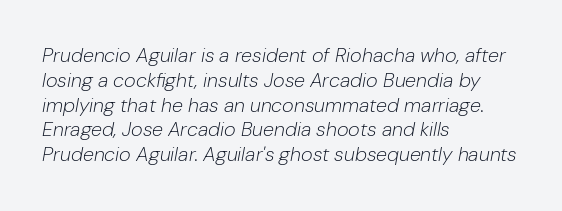
{"italic": "yes", "lean": "right", "slant_degrees": 10, "bold": "no", "underline": "no", "align": "left", "line_spacing_ratio": 1.24, "letter_spacing": "normal", "letter_spacing_em": 0.0, "glyph_px": 20}
